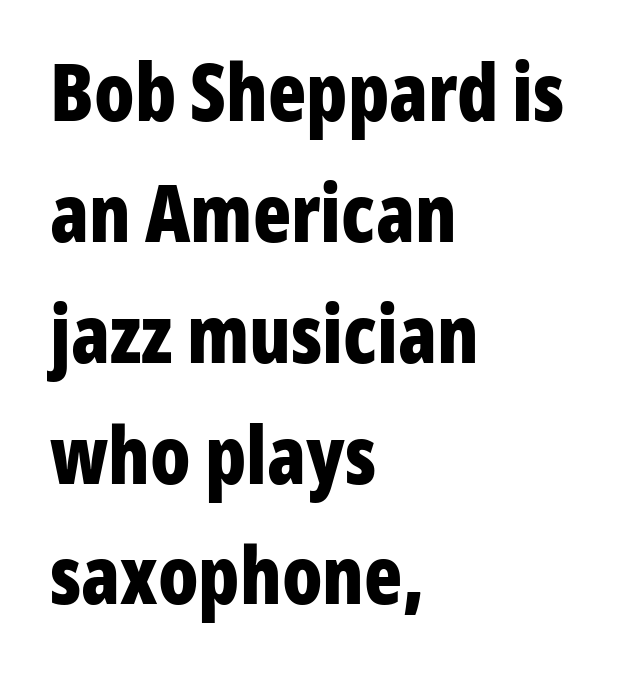
Q: Is the text bold? A: Yes.
Q: Is the text italic (slanted)? A: No, it is upright.
Q: Is the typeface a serif or a sans-serif typeface? A: Sans-serif.
Q: Is the text underlined? A: No.
Q: How is the paragraph aligned? A: Left-aligned.
Q: Is the spacing between letters normal or unusually wide? A: Normal.
Q: Is the spacing between lines tight, normal or loose? A: Normal.
Q: Width (condensed, normal, or wide)? A: Condensed.
Q: Stroke contrast? A: Low.
Q: x-height? A: Medium.
Q: Monospaced? A: No.
